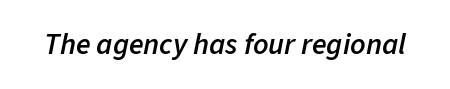
Q: Is the text bold? A: Semi-bold.
Q: Is the text italic (slanted)? A: Yes, it leans right by about 11 degrees.
Q: Is the text underlined? A: No.
Q: Is the spacing between letters normal or unusually wide? A: Normal.
Q: Width (condensed, normal, or wide)? A: Normal.
Q: Stroke contrast? A: Low.
Q: x-height? A: Medium.
Q: Monospaced? A: No.
